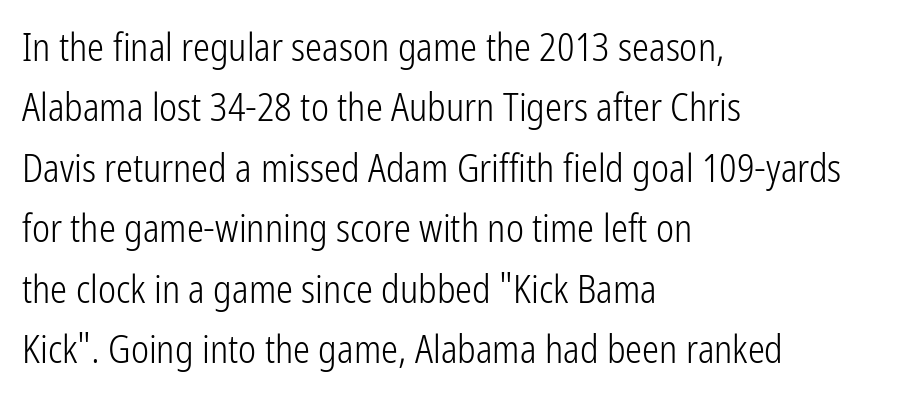
Regular leading. Looks like regular typesetting: each glyph gets only the width it needs. The axis of the letterforms is exactly vertical. Words float on clear page, feet unadorned. Unbolded letterforms with no extra heft. In terms of letterspacing, this is plain default setting.
